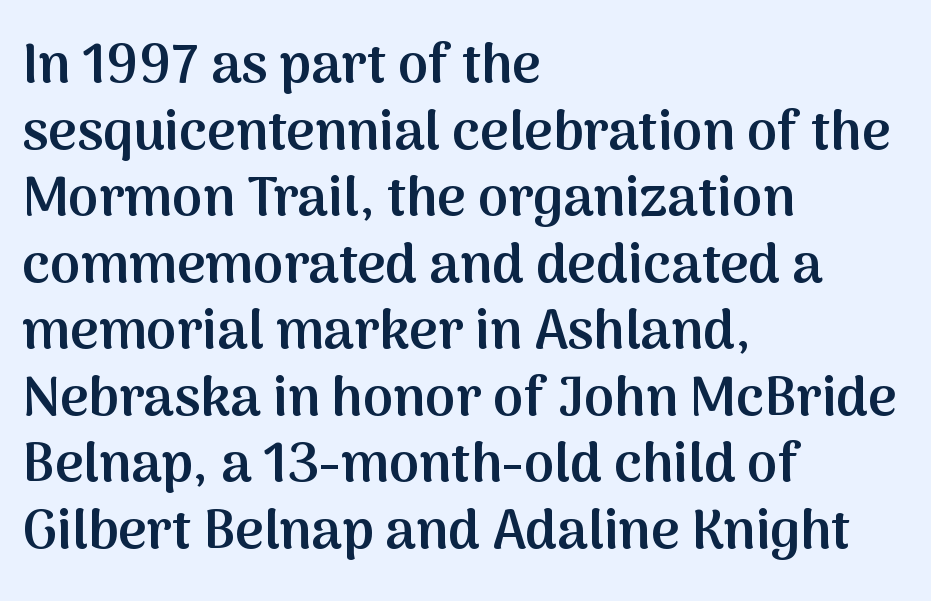
The image shows 55 px semibold sans-serif type, upright; set left-aligned, line spacing 1.21x, normal letter spacing, not underlined; medium stroke contrast and a medium x-height.
